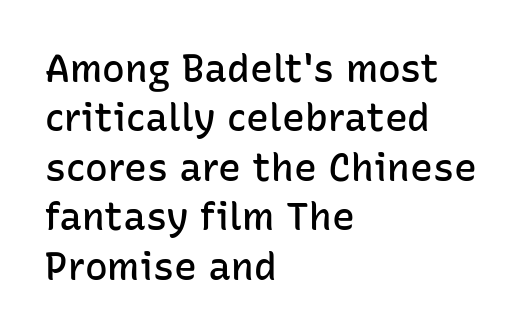
Q: Is the text bold? A: Semi-bold.
Q: Is the text italic (slanted)? A: No, it is upright.
Q: Is the typeface a serif or a sans-serif typeface? A: Sans-serif.
Q: Is the text underlined? A: No.
Q: How is the paragraph aligned? A: Left-aligned.
Q: Is the spacing between letters normal or unusually wide? A: Normal.
Q: Is the spacing between lines tight, normal or loose? A: Normal.
Q: Width (condensed, normal, or wide)? A: Normal.
Q: Stroke contrast? A: Low.
Q: x-height? A: Medium.
Q: Monospaced? A: No.
